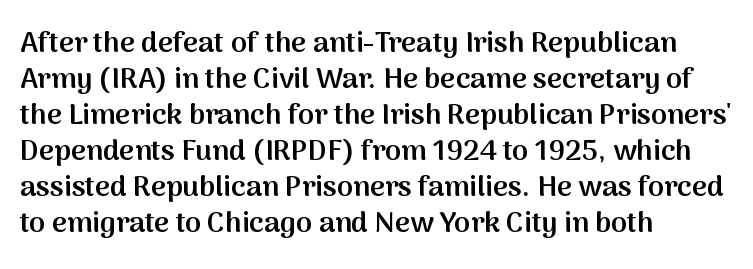
The passage shown is typed in a proportional face where columns would drift. The face used here is a sans, in the tradition of grotesques and geometrics. The strokes are fattened partway — semibold, not bold. Line beginnings align vertically; line endings do not. Short note: letters normally spaced.
